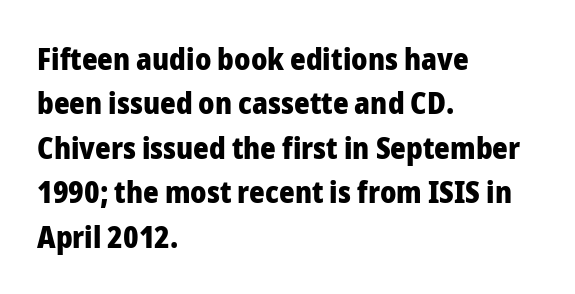
The letters are bold, with thick, heavy strokes. The passage is arranged the way most books set body copy — flush left. No extra tracking has been applied to these lines. This is sans-serif lettering, the kind often seen on screens and signage.
